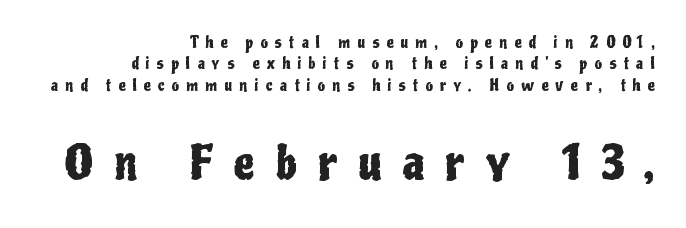
{"serif": "no", "italic": "no", "width": "condensed", "stroke_contrast": "low", "x_height": "medium", "monospaced": "no", "underline": "no", "align": "right", "line_spacing": "normal", "line_spacing_ratio": 1.33, "letter_spacing": "wide", "letter_spacing_em": 0.45, "larger_block": "second", "size_ratio": 2.94, "glyph_px": 47}
